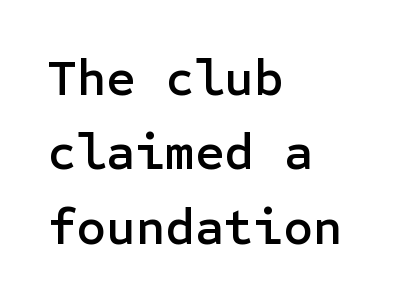
The image shows 51 px sans-serif type, upright; set left-aligned, normal line spacing (1.46x), normal letter spacing, not underlined; low stroke contrast and a medium x-height.
